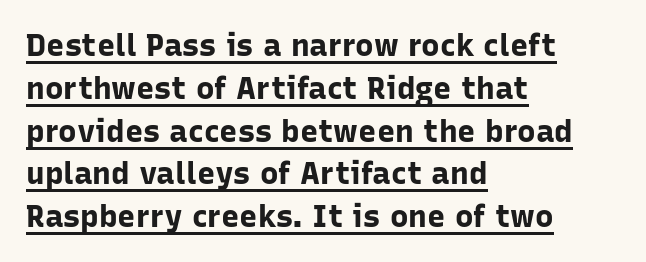
The image shows 31 px bold sans-serif type, upright; set left-aligned, normal line spacing (1.38x), normal letter spacing, underlined; low stroke contrast and a medium x-height.
